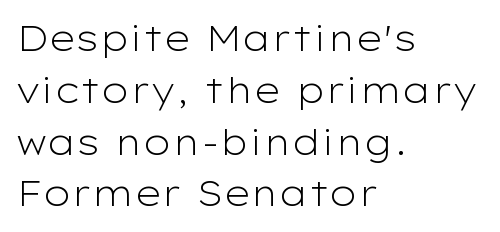
{"serif": "no", "italic": "no", "bold": "no", "weight": "light", "width": "wide", "stroke_contrast": "low", "x_height": "medium", "monospaced": "no", "underline": "no", "align": "left", "line_spacing": "normal", "line_spacing_ratio": 1.48, "letter_spacing": "normal", "letter_spacing_em": 0.0, "glyph_px": 35}
